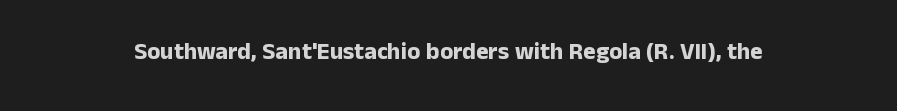
Q: Is the text bold? A: Yes.
Q: Is the text italic (slanted)? A: No, it is upright.
Q: Is the text underlined? A: No.
Q: Is the spacing between letters normal or unusually wide? A: Normal.
